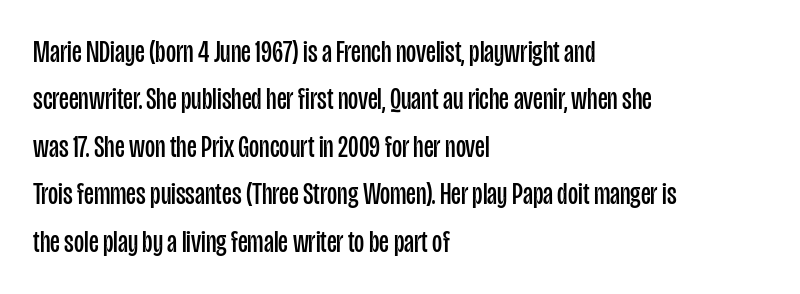
Q: Is the text bold? A: No.
Q: Is the text italic (slanted)? A: No, it is upright.
Q: Is the typeface a serif or a sans-serif typeface? A: Sans-serif.
Q: Is the text underlined? A: No.
Q: How is the paragraph aligned? A: Left-aligned.
Q: Is the spacing between letters normal or unusually wide? A: Normal.
Q: Is the spacing between lines tight, normal or loose? A: Normal.
Q: Width (condensed, normal, or wide)? A: Condensed.
Q: Stroke contrast? A: Low.
Q: x-height? A: Large.
Q: Monospaced? A: No.
